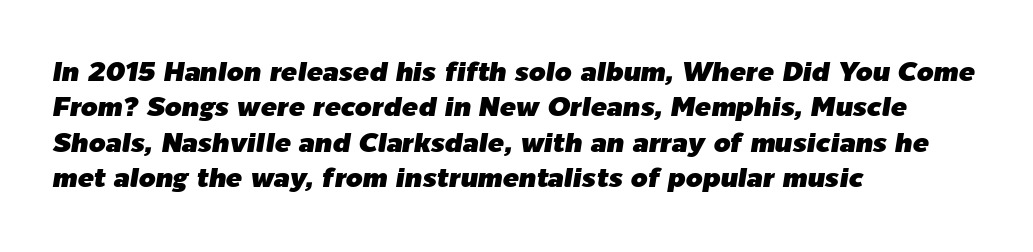
{"italic": "yes", "lean": "right", "slant_degrees": 9, "underline": "no", "align": "left", "line_spacing": "normal", "line_spacing_ratio": 1.31, "letter_spacing": "normal", "letter_spacing_em": 0.0, "glyph_px": 27}
